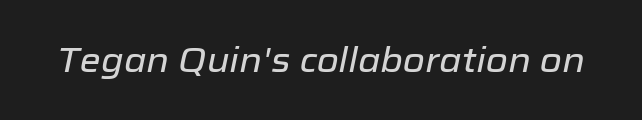
{"italic": "yes", "lean": "right", "slant_degrees": 12, "width": "normal", "stroke_contrast": "low", "x_height": "medium", "monospaced": "no", "underline": "no", "letter_spacing": "normal", "letter_spacing_em": 0.0, "glyph_px": 34}
